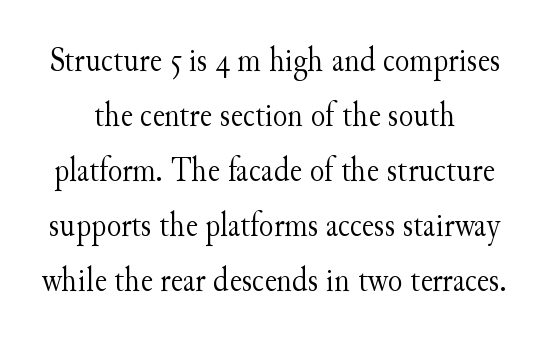
The rendering uses natural spacing where letterforms have individual widths. The passage shown stacks its lines at a standard gap. The strokes are not fattened; the text isn't bold. The text was rendered using a seriffed face with decorative stroke endings.
